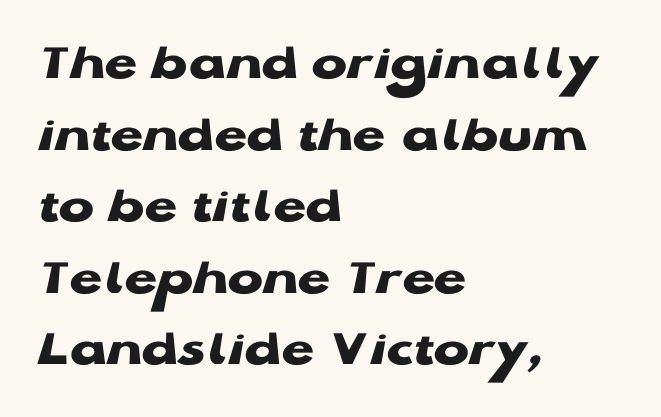
Q: Is the text bold? A: Yes.
Q: Is the text italic (slanted)? A: No, it is upright.
Q: Is the typeface a serif or a sans-serif typeface? A: Sans-serif.
Q: Is the text underlined? A: No.
Q: How is the paragraph aligned? A: Left-aligned.
Q: Is the spacing between letters normal or unusually wide? A: Normal.
Q: Is the spacing between lines tight, normal or loose? A: Normal.
Q: Width (condensed, normal, or wide)? A: Wide.
Q: Stroke contrast? A: Low.
Q: x-height? A: Medium.
Q: Monospaced? A: No.
